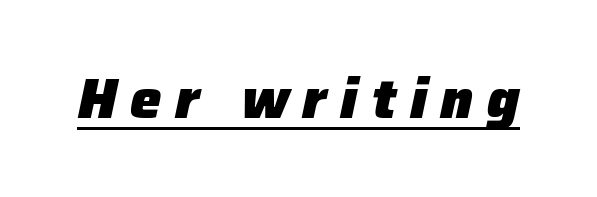
Underlining? Definitely there. The letters advance in unequal steps, a hallmark of proportional type. The passage shown is emphatically bold. This sample uses expanded letter spacing, leaving extra air between glyphs.
